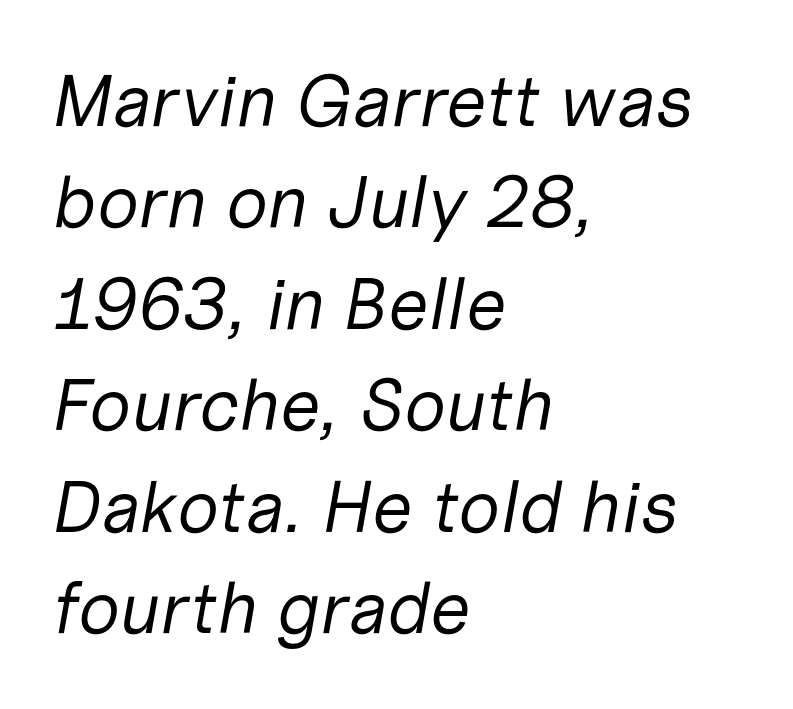
{"italic": "yes", "lean": "right", "slant_degrees": 10, "bold": "no", "weight": "regular", "width": "normal", "stroke_contrast": "low", "x_height": "medium", "monospaced": "no", "underline": "no", "align": "left", "line_spacing": "normal", "line_spacing_ratio": 1.39, "letter_spacing": "normal", "letter_spacing_em": 0.0, "glyph_px": 73}
